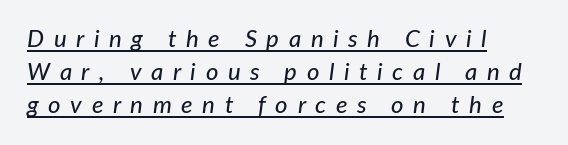
Rendered with sloped, italic letterforms. The paragraph shown leans on its left margin. Beneath each row of characters lies a ruled line. Is the letter spacing exaggerated? Yes — the characters are pushed far apart. The designer left line spacing at the default.
